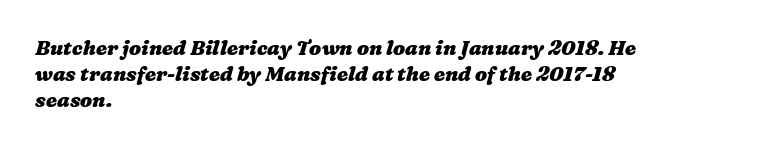
Q: Is the text bold? A: Yes.
Q: Is the text underlined? A: No.
Q: How is the paragraph aligned? A: Left-aligned.
Q: Is the spacing between letters normal or unusually wide? A: Normal.
Q: Is the spacing between lines tight, normal or loose? A: Normal.
